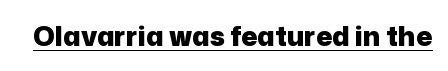
{"italic": "no", "bold": "yes", "underline": "yes", "letter_spacing": "normal", "letter_spacing_em": 0.0, "glyph_px": 27}
